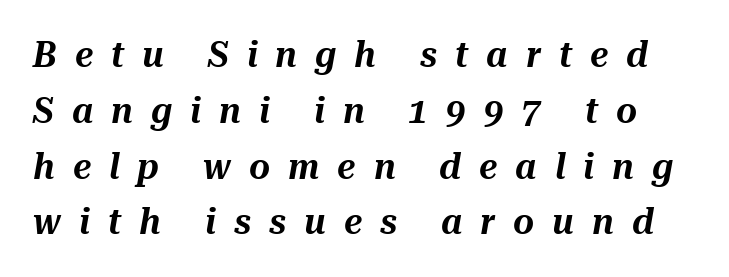
The passage shown has open, widely tracked lettering throughout. These lines sit exactly where default settings would place them. Proportional: the letters do not fall into vertical columns. This sample uses an oblique cut, with every glyph tilted off the vertical. The area under the type is left untouched.
